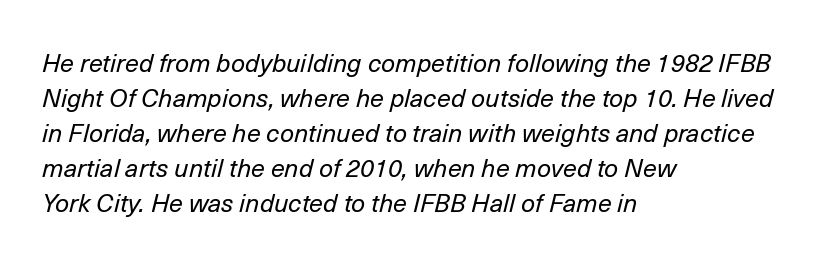
The image shows 25 px text type, italic (leaning right); set left-aligned, normal line spacing (1.4x), normal letter spacing, not underlined.
